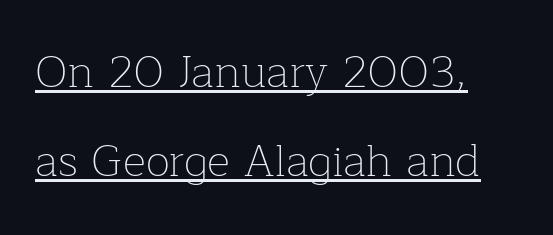
Q: Is the text bold? A: No.
Q: Is the text italic (slanted)? A: No, it is upright.
Q: Is the typeface a serif or a sans-serif typeface? A: Serif.
Q: Is the text underlined? A: Yes.
Q: How is the paragraph aligned? A: Left-aligned.
Q: Is the spacing between letters normal or unusually wide? A: Normal.
Q: Is the spacing between lines tight, normal or loose? A: Loose.
Q: Width (condensed, normal, or wide)? A: Normal.
Q: Stroke contrast? A: Low.
Q: x-height? A: Medium.
Q: Monospaced? A: No.
